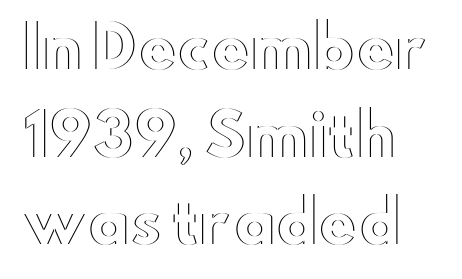
Designer's note — italics off, roman on. Do the characters align in a grid? No, the font is proportional. The leading is moderate, giving the passage an even texture. Is the letter spacing exaggerated? No — it looks like the ordinary default. Casual observation: everything's shoved over to the left.
